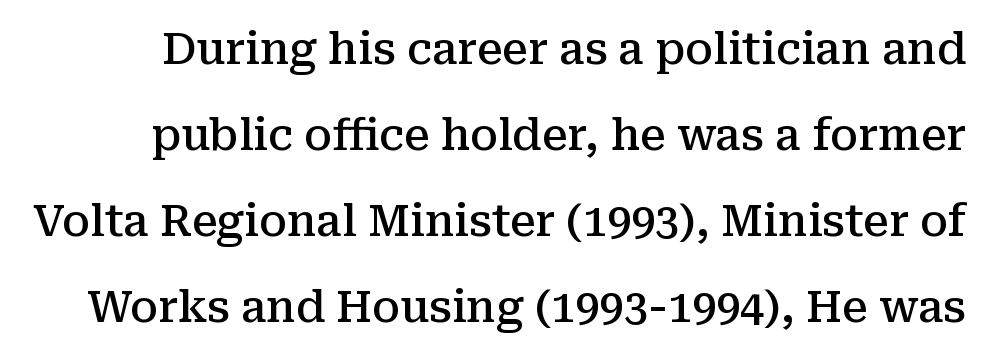
The image shows 43 px semibold serif type, upright; set loose line spacing (2.0x), normal letter spacing, not underlined; medium stroke contrast and a medium x-height.
